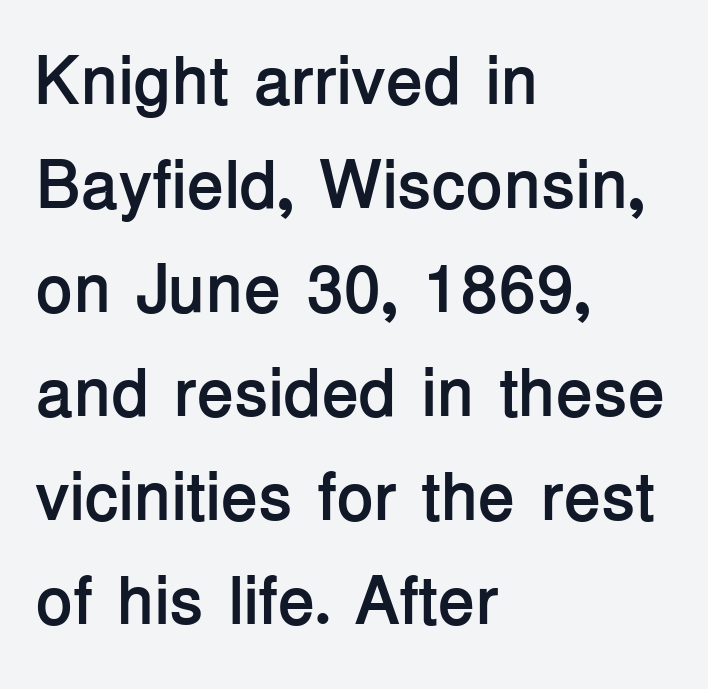
The image shows 68 px semibold sans-serif type, upright; set left-aligned, normal line spacing (1.53x), normal letter spacing, not underlined; low stroke contrast and a medium x-height.
